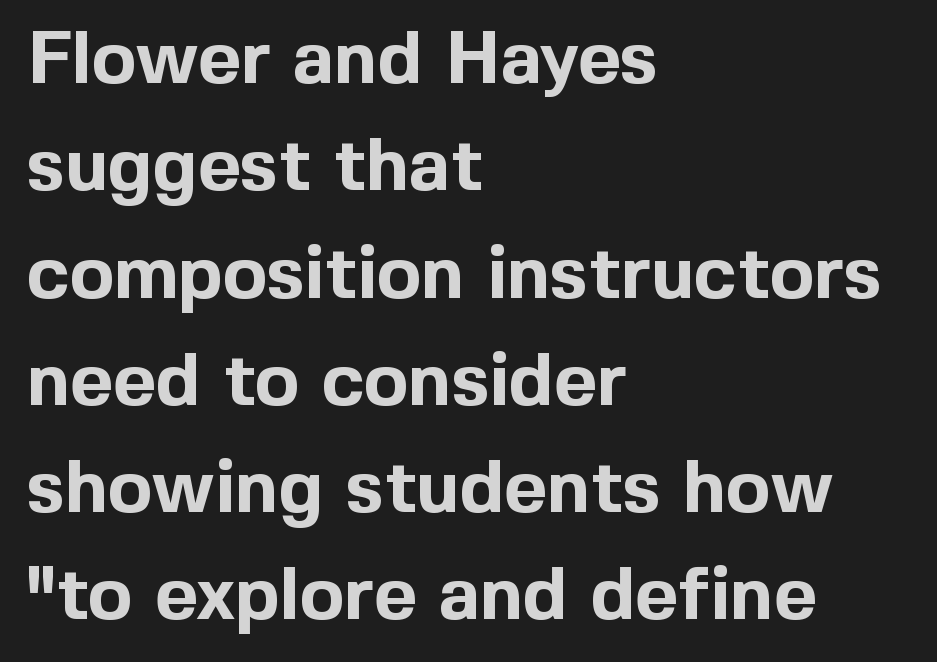
{"serif": "no", "italic": "no", "bold": "yes", "weight": "bold", "width": "normal", "x_height": "medium", "monospaced": "no", "underline": "no", "align": "left", "line_spacing": "normal", "line_spacing_ratio": 1.45, "letter_spacing": "normal", "letter_spacing_em": 0.0, "glyph_px": 74}
